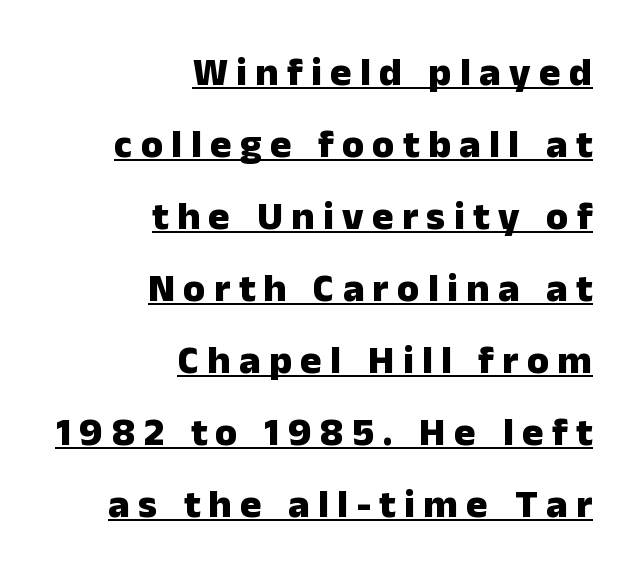
Substantial extra tracking has been applied to these lines. Font category for this specimen: sans-serif. These lines are rendered in a variable-pitch font. The rendering anchors every line to the right-hand side.
